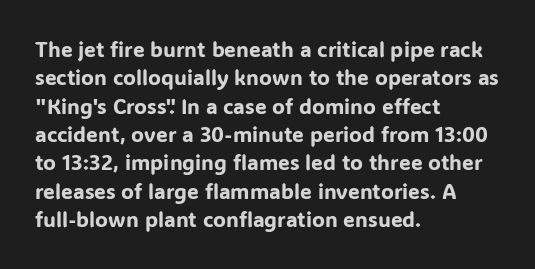
{"italic": "no", "underline": "no", "align": "left", "line_spacing": "normal", "line_spacing_ratio": 1.35, "letter_spacing": "normal", "letter_spacing_em": 0.0, "glyph_px": 21}
